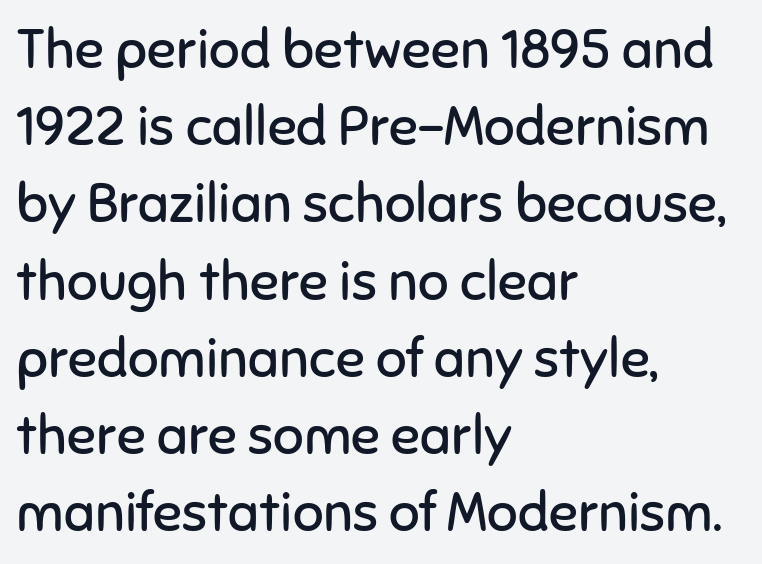
{"serif": "no", "italic": "no", "bold": "no", "weight": "regular", "width": "normal", "stroke_contrast": "low", "x_height": "medium", "monospaced": "no", "underline": "no", "align": "left", "line_spacing": "normal", "line_spacing_ratio": 1.43, "letter_spacing": "normal", "letter_spacing_em": 0.0, "glyph_px": 54}
